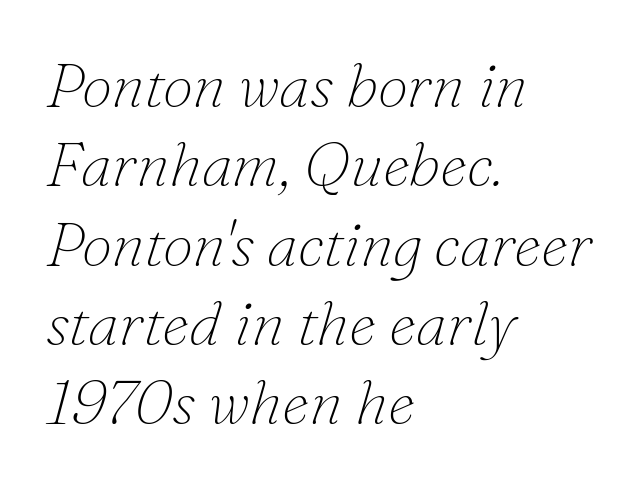
The image shows 62 px thin serif type, italic (leaning right); set left-aligned, normal line spacing (1.28x), normal letter spacing, not underlined; low stroke contrast and a small x-height.
